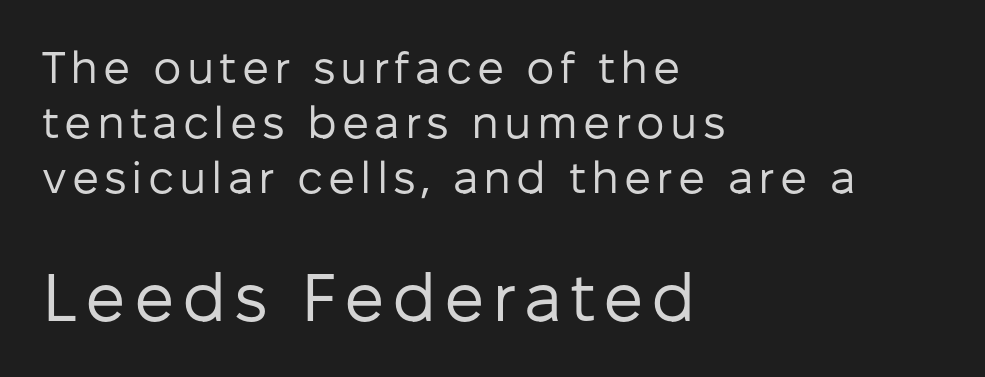
{"serif": "no", "italic": "no", "bold": "no", "weight": "regular", "width": "normal", "stroke_contrast": "low", "x_height": "medium", "monospaced": "no", "underline": "no", "align": "left", "line_spacing_ratio": 1.22, "larger_block": "second", "size_ratio": 1.49, "glyph_px": 67}
